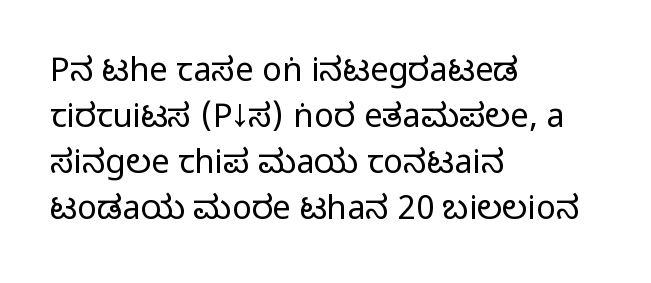
Q: Is the text bold? A: No.
Q: Is the text italic (slanted)? A: No, it is upright.
Q: Is the typeface a serif or a sans-serif typeface? A: Sans-serif.
Q: Is the text underlined? A: No.
Q: How is the paragraph aligned? A: Left-aligned.
Q: Is the spacing between letters normal or unusually wide? A: Normal.
Q: Is the spacing between lines tight, normal or loose? A: Normal.
Q: Width (condensed, normal, or wide)? A: Condensed.
Q: Stroke contrast? A: Low.
Q: x-height? A: Large.
Q: Monospaced? A: No.
